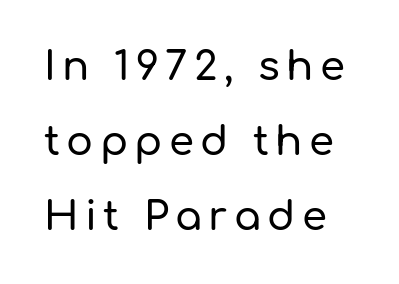
Tall strokes in this sample are plumb rather than angled. The rendering uses natural spacing where letterforms have individual widths. Note: no serifs on the glyphs. The space directly below the letters is spotless.
